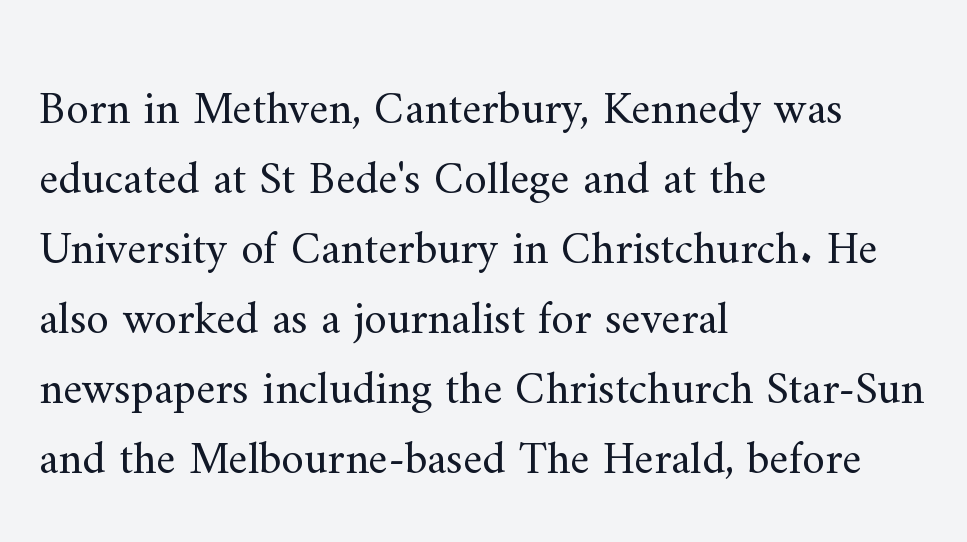
The image shows 46 px regular-weight serif type, upright; set left-aligned, normal line spacing (1.52x), normal letter spacing, not underlined; medium stroke contrast and a small x-height.
